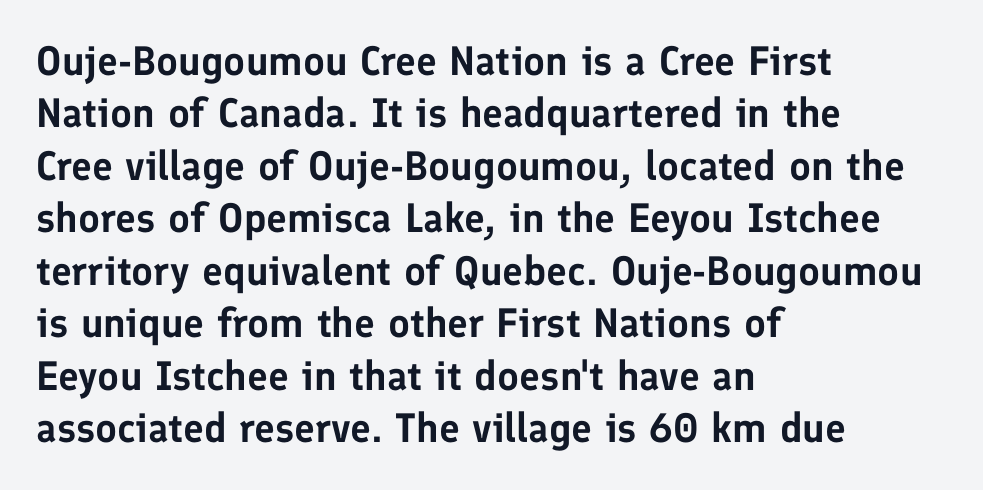
Normally led — the rows are evenly, conventionally spaced. The typeface chosen for these lines omits serifs. This rendering features lettering with no underline. These lines are set flush left with a ragged right edge.
